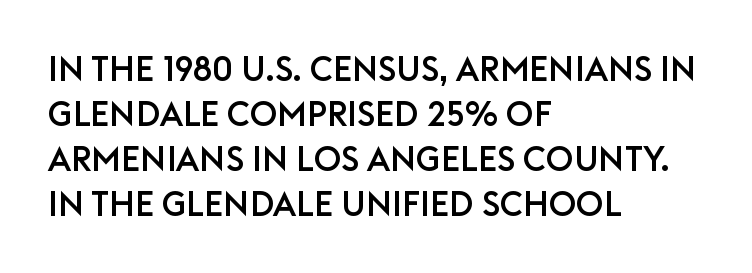
The image shows 34 px sans-serif type, upright; set left-aligned, normal line spacing (1.32x), normal letter spacing, not underlined; low stroke contrast and a large x-height.
